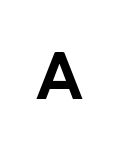
Q: Is the text bold? A: Yes.
Q: Is the text italic (slanted)? A: No, it is upright.
Q: Is the typeface a serif or a sans-serif typeface? A: Sans-serif.
Q: Is the text underlined? A: No.
Q: Is the spacing between letters normal or unusually wide? A: Unusually wide.
Q: Width (condensed, normal, or wide)? A: Normal.
Q: Stroke contrast? A: Low.
Q: x-height? A: Medium.
Q: Monospaced? A: No.
